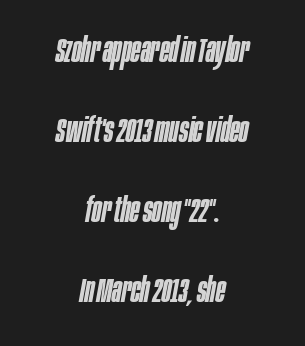
{"italic": "yes", "lean": "right", "slant_degrees": 10, "bold": "semi", "weight": "semibold", "width": "condensed", "stroke_contrast": "low", "x_height": "large", "monospaced": "no", "underline": "no", "align": "center", "line_spacing": "loose", "line_spacing_ratio": 2.29, "letter_spacing": "normal", "letter_spacing_em": 0.0, "glyph_px": 35}
